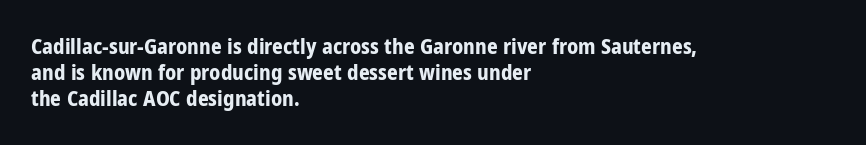
The image shows 21 px bold type, upright; set left-aligned, line spacing 1.24x, normal letter spacing, not underlined.
